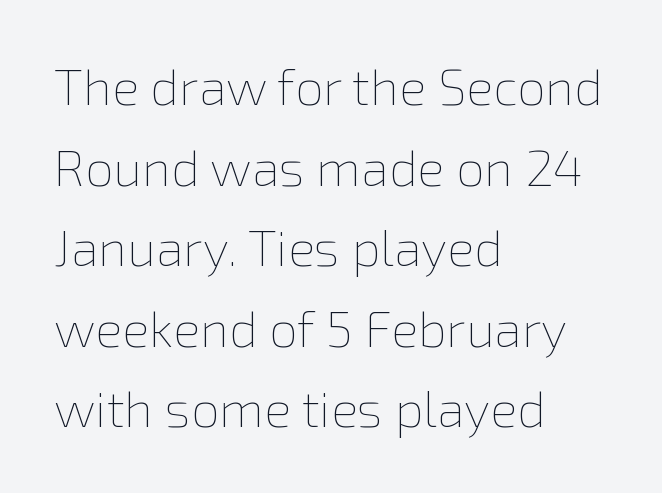
{"italic": "no", "bold": "no", "weight": "thin", "width": "normal", "stroke_contrast": "low", "x_height": "medium", "monospaced": "no", "underline": "no", "align": "left", "line_spacing": "normal", "line_spacing_ratio": 1.58, "letter_spacing": "normal", "letter_spacing_em": 0.0, "glyph_px": 51}
